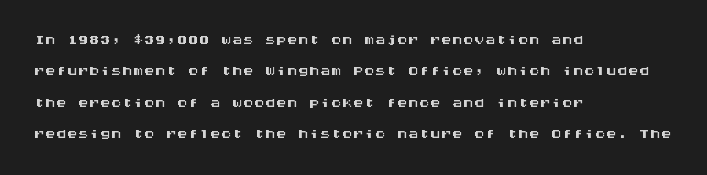
Quick note: underline off. Interline gaps are of average width in this sample. Notice how the stems are strictly vertical — no italics here. How are the letters spaced? Ordinarily, with no added tracking. The lines are quadded left.
